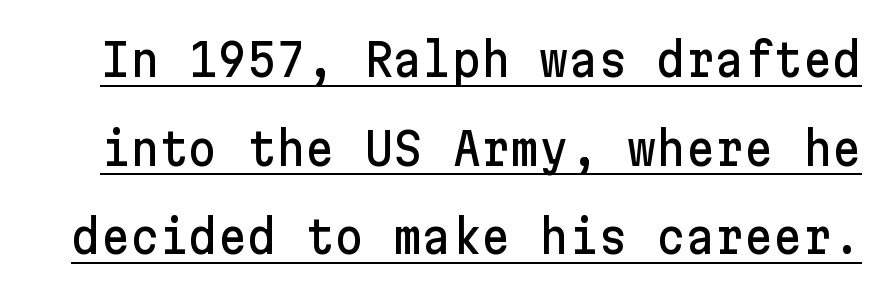
The face used here is rendered with its standard letterfit. The face used here appears with an underline applied. The typography opts for an upright posture over an oblique one. Loosely led — the rows are spread out. A typesetter would label this face a sans.
